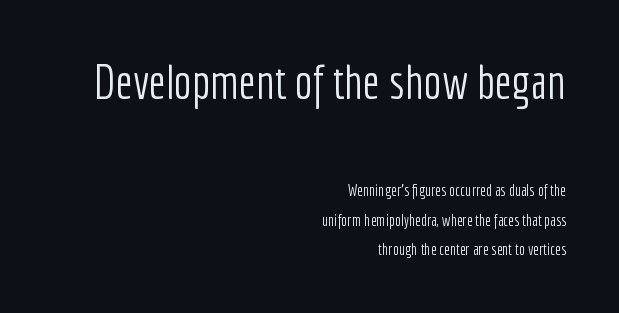
Q: Is the text bold? A: No.
Q: Is the text italic (slanted)? A: No, it is upright.
Q: Is the typeface a serif or a sans-serif typeface? A: Sans-serif.
Q: Is the text underlined? A: No.
Q: How is the paragraph aligned? A: Right-aligned.
Q: Is the spacing between letters normal or unusually wide? A: Normal.
Q: Which block of text is set in a larger size, the first (top) or the second (bottom)? A: The first (top) one.
Q: Width (condensed, normal, or wide)? A: Condensed.
Q: Stroke contrast? A: Low.
Q: x-height? A: Medium.
Q: Monospaced? A: No.
